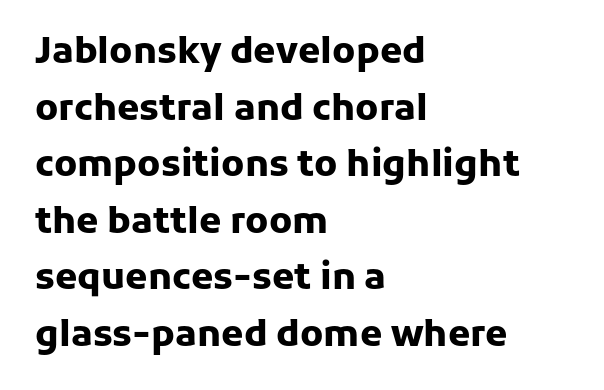
The image shows 36 px heavy sans-serif type, upright; set left-aligned, normal line spacing (1.57x), normal letter spacing, not underlined; low stroke contrast and a medium x-height.
